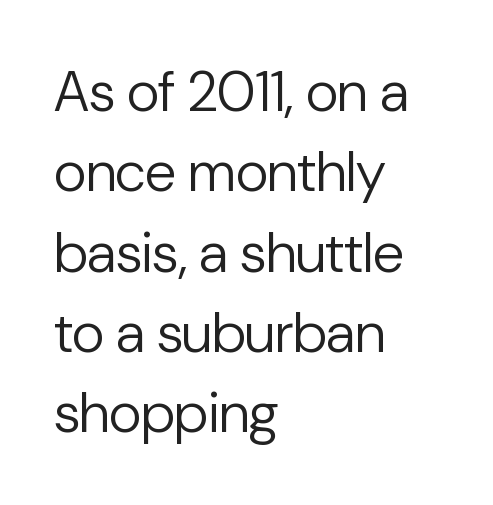
Q: Is the text bold? A: No.
Q: Is the text italic (slanted)? A: No, it is upright.
Q: Is the typeface a serif or a sans-serif typeface? A: Sans-serif.
Q: Is the text underlined? A: No.
Q: How is the paragraph aligned? A: Left-aligned.
Q: Is the spacing between letters normal or unusually wide? A: Normal.
Q: Is the spacing between lines tight, normal or loose? A: Normal.
Q: Width (condensed, normal, or wide)? A: Normal.
Q: Stroke contrast? A: Low.
Q: x-height? A: Medium.
Q: Monospaced? A: No.
